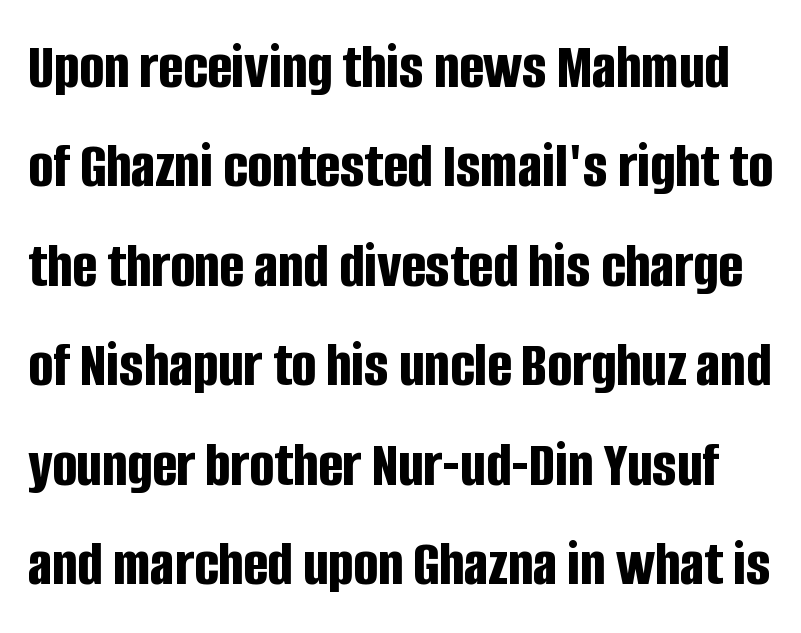
{"serif": "no", "italic": "no", "bold": "yes", "weight": "bold", "width": "condensed", "stroke_contrast": "low", "x_height": "large", "monospaced": "no", "underline": "no", "line_spacing": "normal", "line_spacing_ratio": 1.53, "letter_spacing": "normal", "letter_spacing_em": 0.0, "glyph_px": 65}
